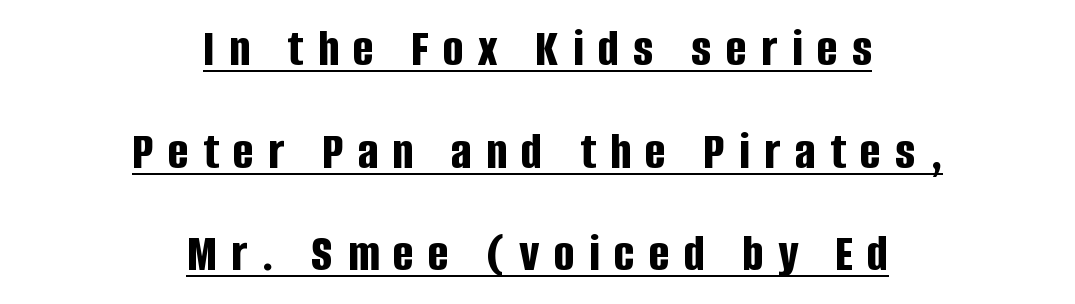
Baseline-to-baseline distance is far greater than the letter height. Classification — sans serif. Compared with undecorated copy, this sample adds a rule below the words. If you folded the block vertically in half, each line would mirror itself in length. A dark, heavy texture on the line: the type is bold.
